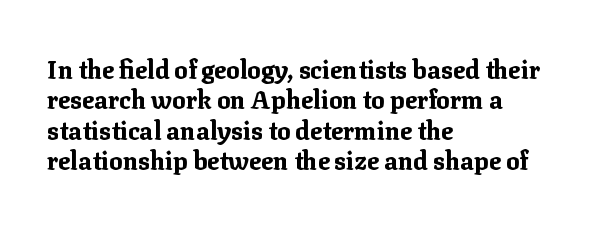
The image shows 25 px bold type, upright; set left-aligned, line spacing 1.22x, normal letter spacing, not underlined.
